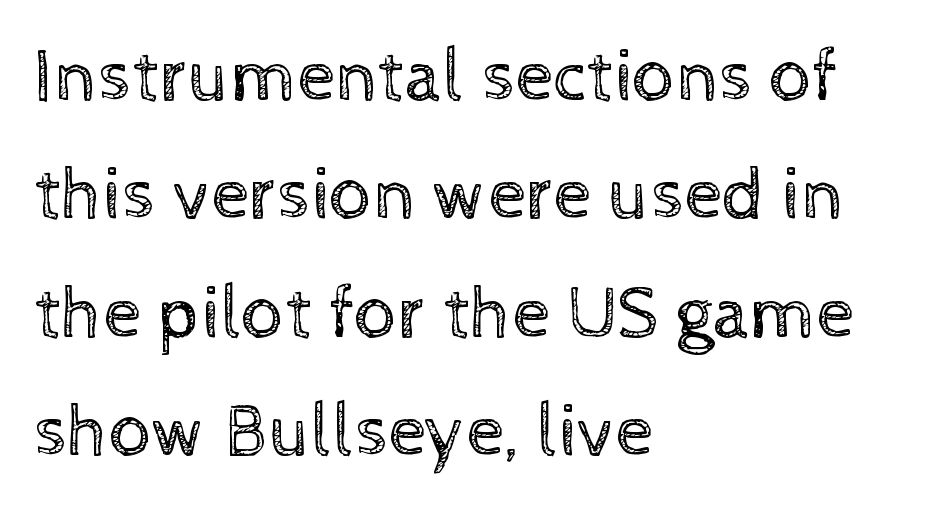
Q: Is the text bold? A: No.
Q: Is the text italic (slanted)? A: No, it is upright.
Q: Is the text underlined? A: No.
Q: How is the paragraph aligned? A: Left-aligned.
Q: Is the spacing between letters normal or unusually wide? A: Normal.
Q: Is the spacing between lines tight, normal or loose? A: Normal.
Q: Width (condensed, normal, or wide)? A: Normal.
Q: x-height? A: Medium.
Q: Monospaced? A: No.
